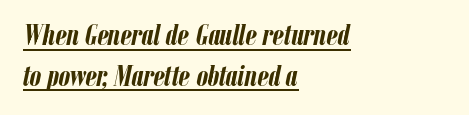
The image shows 29 px semibold, condensed type, italic (leaning right); set left-aligned, normal line spacing (1.41x), normal letter spacing, underlined; low stroke contrast and a medium x-height.
